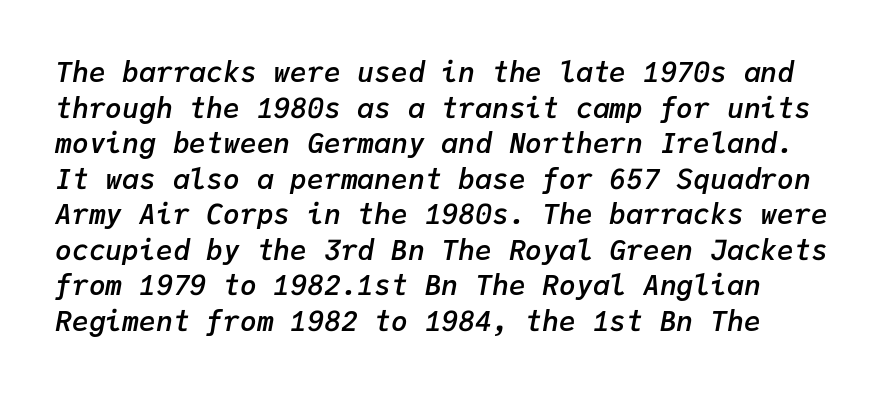
{"italic": "yes", "lean": "right", "slant_degrees": 9, "bold": "semi", "weight": "semibold", "width": "normal", "stroke_contrast": "low", "x_height": "medium", "monospaced": "yes", "underline": "no", "line_spacing": "normal", "line_spacing_ratio": 1.27, "letter_spacing": "normal", "letter_spacing_em": 0.0, "glyph_px": 28}
